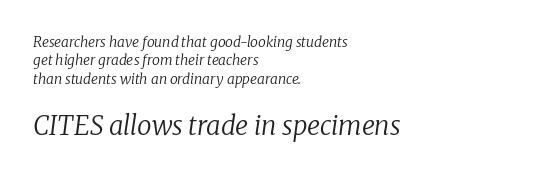
The baseline area is clear. This is oblique type, the kind used for emphasis or titles. These lines keep a tight, regular rhythm from letter to letter. The font sits on the lighter half of the weight spectrum, regular included. One-word summary of the alignment: left. Size hierarchy here favors the trailing block over the leading one.
